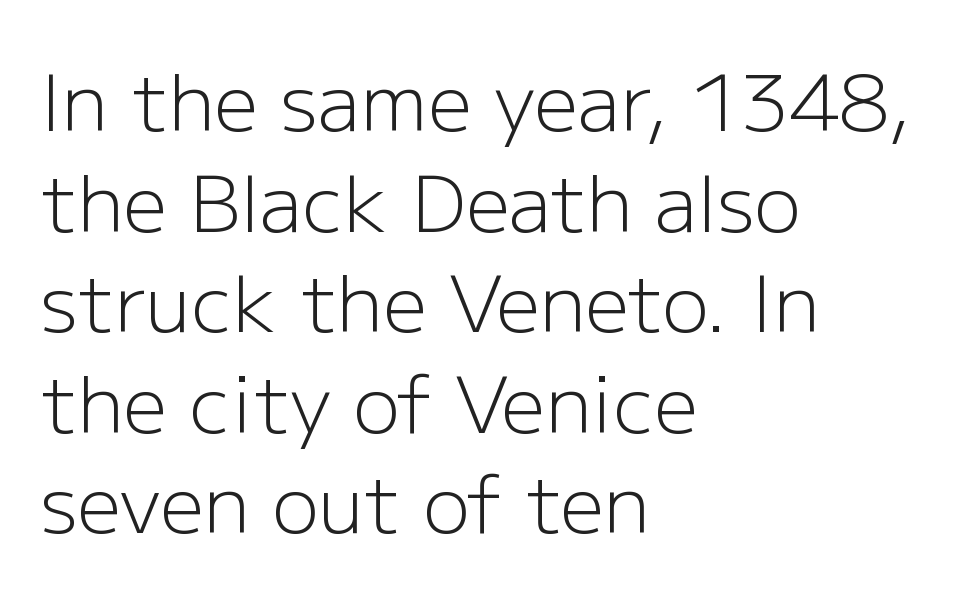
{"serif": "no", "italic": "no", "bold": "no", "weight": "light", "width": "normal", "stroke_contrast": "low", "x_height": "medium", "monospaced": "no", "underline": "no", "align": "left", "line_spacing": "normal", "line_spacing_ratio": 1.29, "letter_spacing": "normal", "letter_spacing_em": 0.0, "glyph_px": 78}
